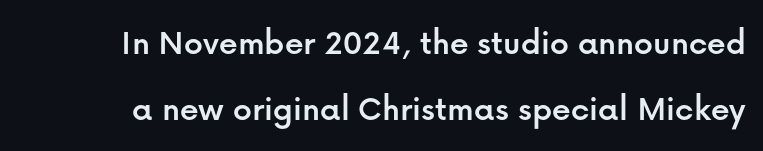
The image shows 37 px sans-serif type, upright; set line spacing 1.79x, normal letter spacing, not underlined; low stroke contrast and a medium x-height.
